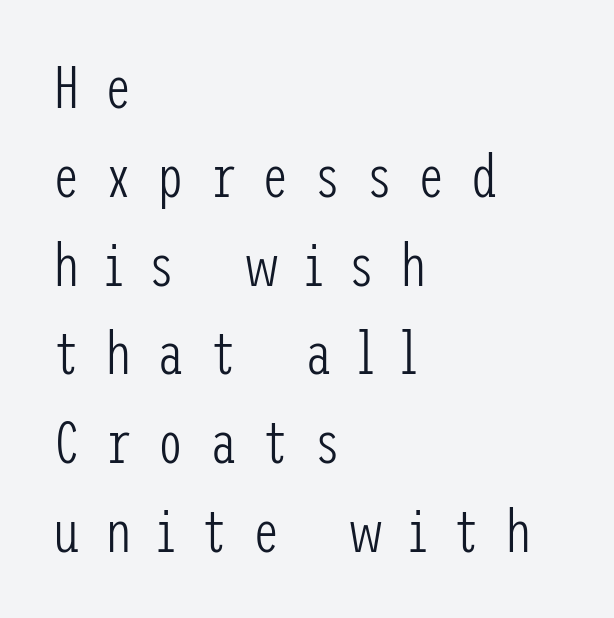
{"serif": "no", "italic": "no", "bold": "no", "weight": "light", "width": "condensed", "stroke_contrast": "low", "x_height": "medium", "underline": "no", "align": "left", "line_spacing": "normal", "line_spacing_ratio": 1.48, "letter_spacing": "wide", "letter_spacing_em": 0.42, "glyph_px": 60}
